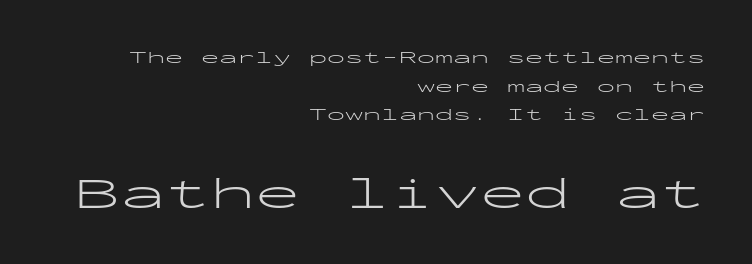
A sans-serif font was chosen for this passage. Letter spacing: default. A typesetter would call this leading conventional body-copy spacing. The paragraph shown leans on its right margin.
